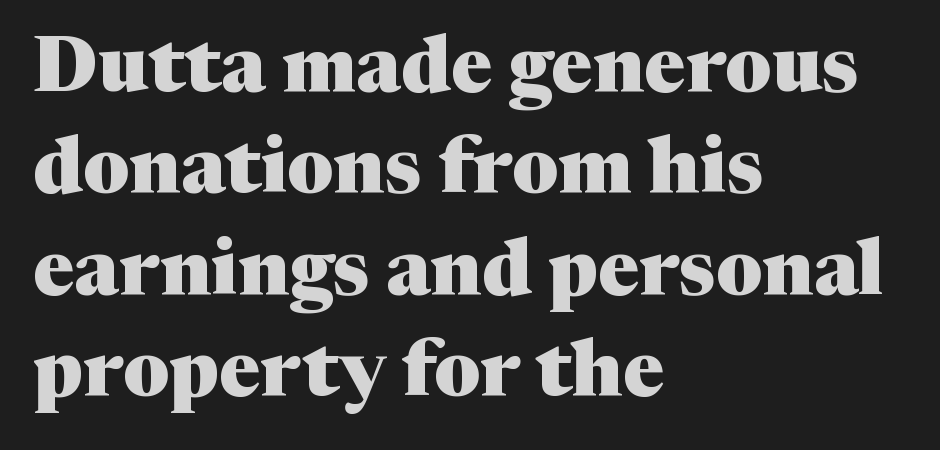
The letters sit at their default tracking, neither squeezed nor spread. Emphasis by weight is at full strength: bold. The face used here is seriffed, in the tradition of book romans. Underlining? Definitely not there. The passage is arranged the way most books set body copy — flush left. You could not count columns in this text — the font is proportionally spaced.
